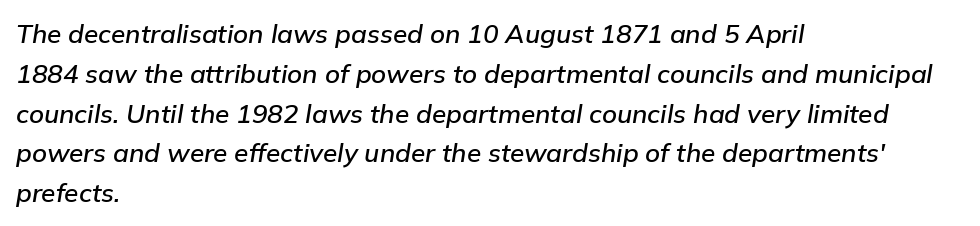
The lettering tilts uniformly, giving the passage an italic look. Is the letter spacing exaggerated? No — it looks like the ordinary default. Is there much room between lines? A standard amount, neither cramped nor airy. Plain, unruled lines of type. Teacher's note: observe the even left margin — that is flush-left alignment.
